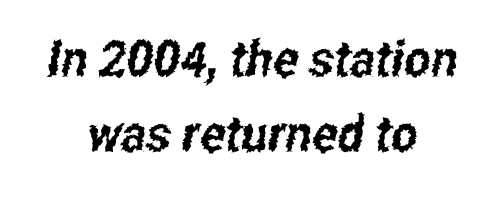
{"serif": "no", "width": "condensed", "stroke_contrast": "low", "x_height": "medium", "monospaced": "no", "underline": "no", "align": "center", "line_spacing": "normal", "line_spacing_ratio": 1.5, "letter_spacing": "normal", "letter_spacing_em": 0.0, "glyph_px": 50}
